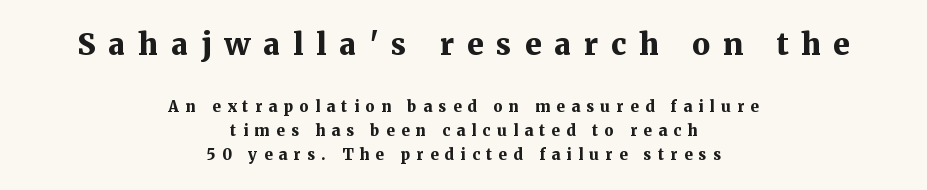
Q: Is the text bold? A: Yes.
Q: Is the text italic (slanted)? A: No, it is upright.
Q: Is the typeface a serif or a sans-serif typeface? A: Serif.
Q: Is the text underlined? A: No.
Q: How is the paragraph aligned? A: Centered.
Q: Is the spacing between letters normal or unusually wide? A: Unusually wide.
Q: Is the spacing between lines tight, normal or loose? A: Normal.
Q: Which block of text is set in a larger size, the first (top) or the second (bottom)? A: The first (top) one.
Q: Width (condensed, normal, or wide)? A: Normal.
Q: Stroke contrast? A: Medium.
Q: x-height? A: Medium.
Q: Monospaced? A: No.
